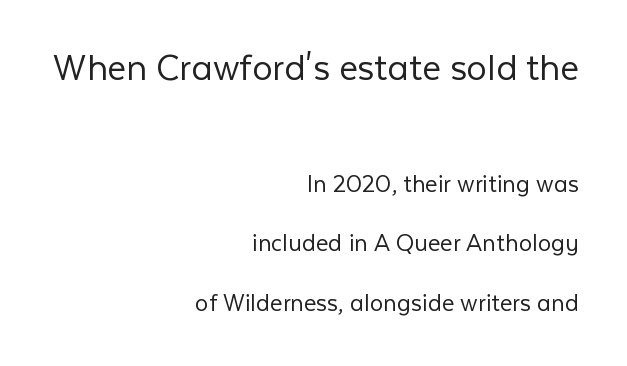
The image shows 41 px light sans-serif type, upright; set right-aligned, loose line spacing (2.2x), normal letter spacing, not underlined; the first (top) block is 1.52x larger; low stroke contrast and a medium x-height.
